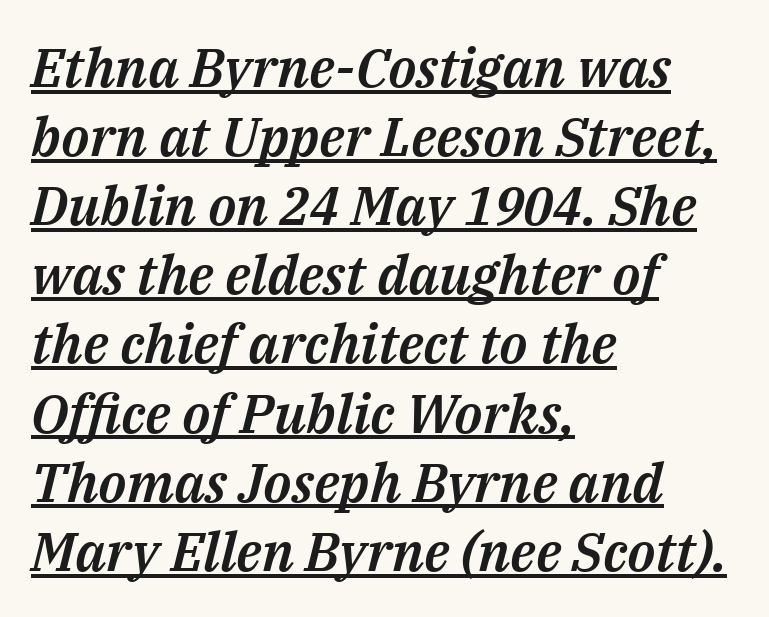
{"italic": "yes", "lean": "right", "slant_degrees": 14, "width": "normal", "stroke_contrast": "medium", "x_height": "medium", "monospaced": "no", "underline": "yes", "align": "left", "line_spacing": "normal", "line_spacing_ratio": 1.28, "letter_spacing": "normal", "letter_spacing_em": 0.0, "glyph_px": 54}
